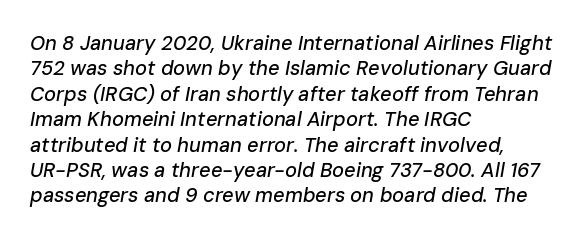
Slanted lettering throughout. Descender tails drop into unmarked territory. The lines are quadded left. Rows of type keep a routine distance in the vertical direction. The gaps between neighbouring characters are ordinary and unremarkable.
